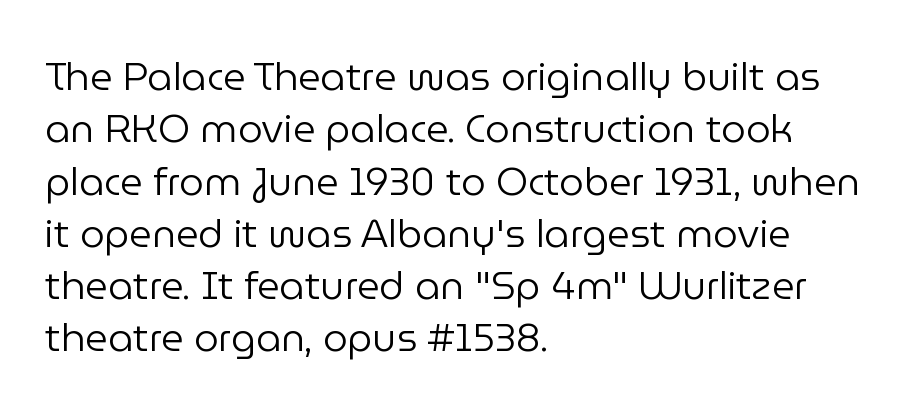
Q: Is the text bold? A: No.
Q: Is the text italic (slanted)? A: No, it is upright.
Q: Is the typeface a serif or a sans-serif typeface? A: Sans-serif.
Q: Is the text underlined? A: No.
Q: How is the paragraph aligned? A: Left-aligned.
Q: Is the spacing between letters normal or unusually wide? A: Normal.
Q: Is the spacing between lines tight, normal or loose? A: Normal.
Q: Width (condensed, normal, or wide)? A: Normal.
Q: Stroke contrast? A: Low.
Q: x-height? A: Medium.
Q: Monospaced? A: No.
